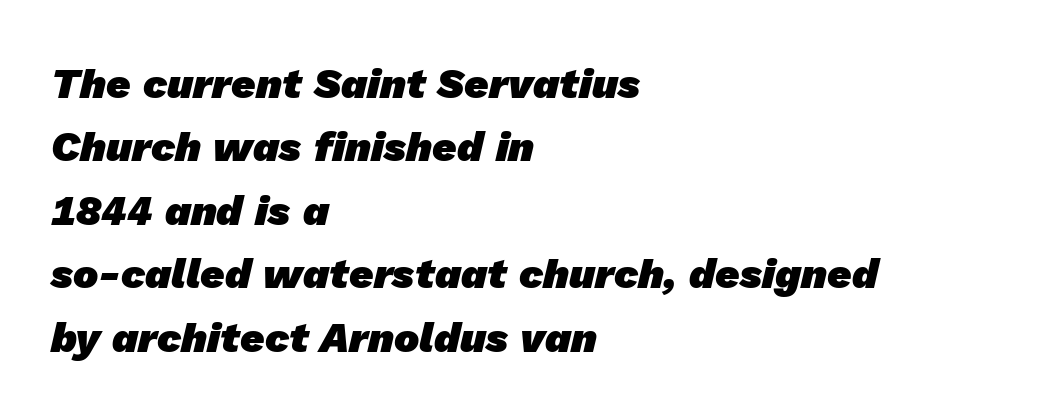
The passage shown is typed in a proportional face where columns would drift. The face used here is rendered with its standard letterfit. Compared with typical paragraphs, the rows here are spaced about the same. This rendering uses left alignment, leaving the right contour irregular. The typeface chosen for these lines omits serifs. I'd describe the lettering as bold — thick and assertive.
